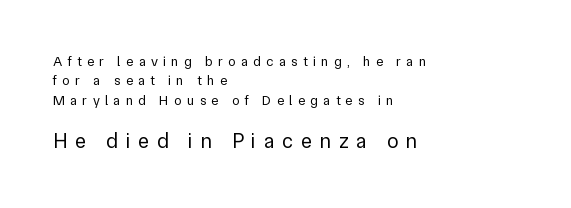
Stems here are at most as thick as an everyday book face. Clear beneath every line of the passage. Of the two passages, the one underneath uses the larger point size. The rendering uses a moderate line-height, typical for paragraphs.
